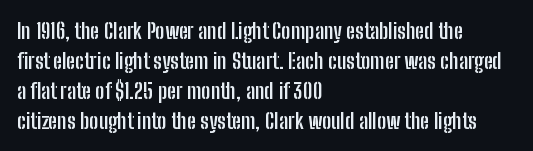
Q: Is the text bold? A: Yes.
Q: Is the text italic (slanted)? A: No, it is upright.
Q: Is the text underlined? A: No.
Q: How is the paragraph aligned? A: Left-aligned.
Q: Is the spacing between letters normal or unusually wide? A: Normal.
Q: Is the spacing between lines tight, normal or loose? A: Normal.
